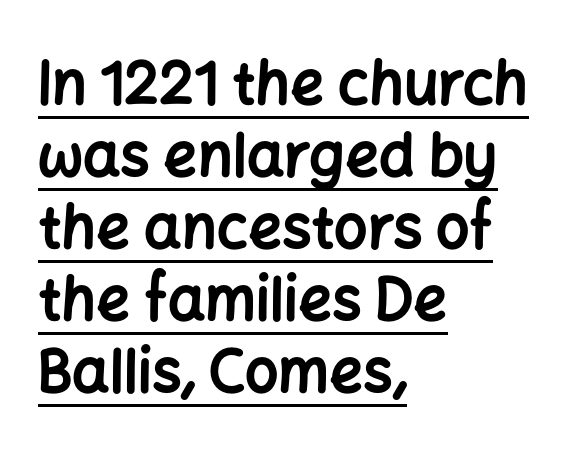
Somebody hit Ctrl+U on this one — the words are underlined. Is this a fixed-width face? No — the glyphs have proportional, varying widths. Rendered with straight, roman letterforms. Each letter's strokes conclude bluntly, with no projecting serifs.
